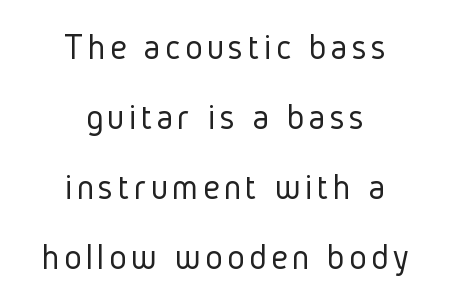
The text was rendered using a sans face with plain stroke endings. Each line is balanced around a shared central axis. The baseline area is clear. If you drew a line through each stem, it would be perfectly vertical. A light-to-regular cut is what we see here. Each letter keeps its own natural width here, so spacing adapts to shape.
